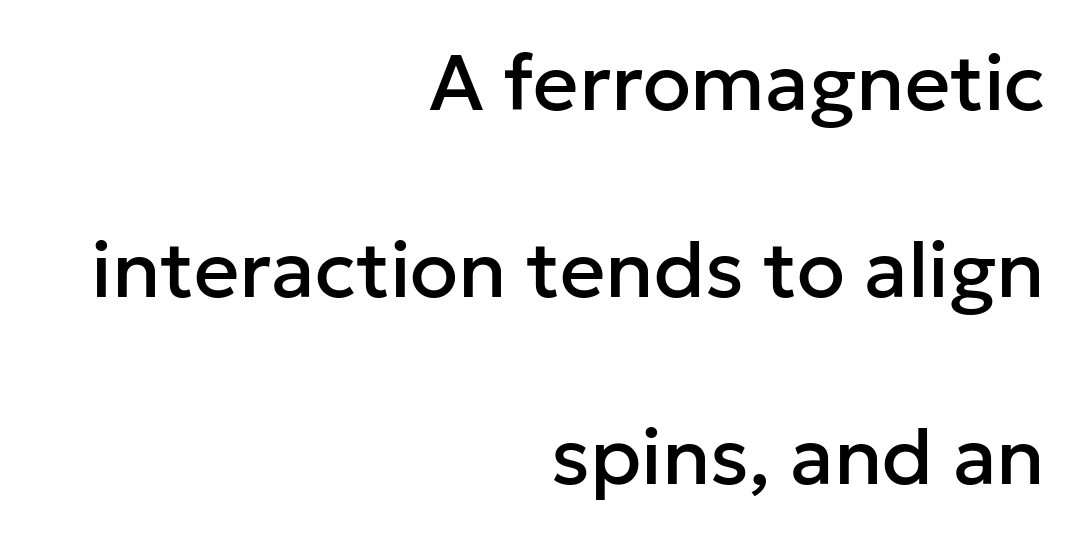
{"serif": "no", "italic": "no", "width": "normal", "stroke_contrast": "low", "x_height": "medium", "monospaced": "no", "underline": "no", "align": "right", "line_spacing": "loose", "line_spacing_ratio": 2.37, "letter_spacing": "normal", "letter_spacing_em": 0.0, "glyph_px": 79}
